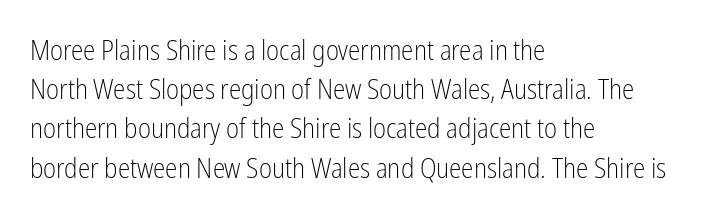
Nobody drew a line under any word here. You could not count columns in this text — the font is proportionally spaced. You can tell it's not italic because the verticals are truly vertical. The compositor pushed each line to the left boundary.
